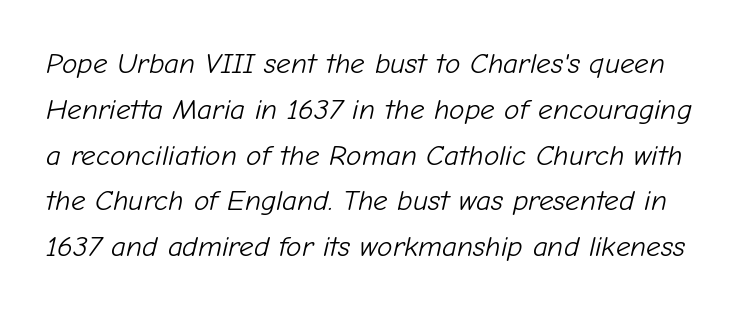
The font sits on the lighter half of the weight spectrum, regular included. If you measured baseline to baseline, you'd find a middling distance. Bare-footed words on every line. A typesetter would call this proportional, since set widths differ per character.
